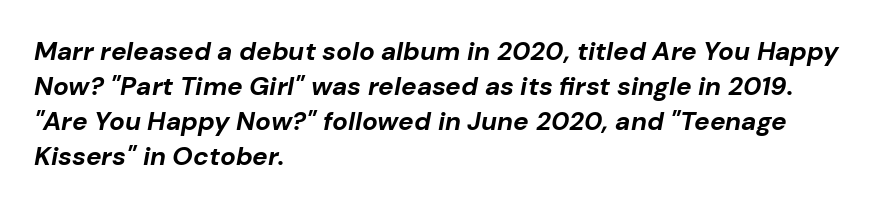
{"italic": "yes", "lean": "right", "slant_degrees": 10, "bold": "yes", "underline": "no", "align": "left", "line_spacing": "normal", "line_spacing_ratio": 1.35, "letter_spacing": "normal", "letter_spacing_em": 0.0, "glyph_px": 26}
